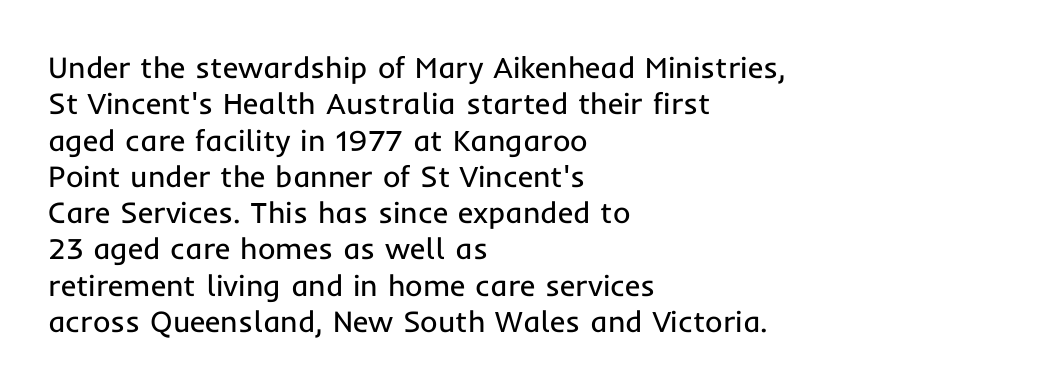
Q: Is the text bold? A: No.
Q: Is the text italic (slanted)? A: No, it is upright.
Q: Is the typeface a serif or a sans-serif typeface? A: Sans-serif.
Q: Is the text underlined? A: No.
Q: How is the paragraph aligned? A: Left-aligned.
Q: Is the spacing between letters normal or unusually wide? A: Normal.
Q: Width (condensed, normal, or wide)? A: Normal.
Q: Stroke contrast? A: Low.
Q: x-height? A: Medium.
Q: Monospaced? A: No.
